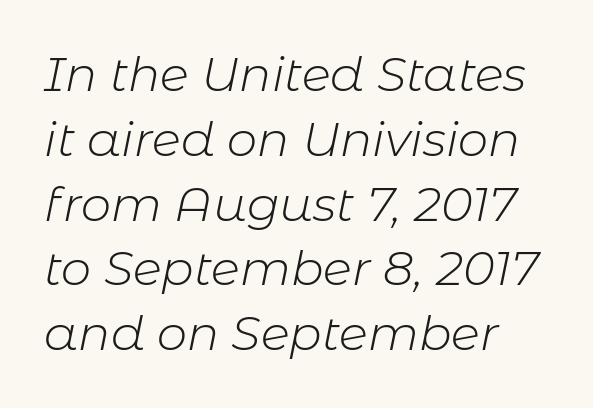
The image shows 48 px light type, italic (leaning right); set normal line spacing (1.35x), normal letter spacing, not underlined; low stroke contrast and a medium x-height.
